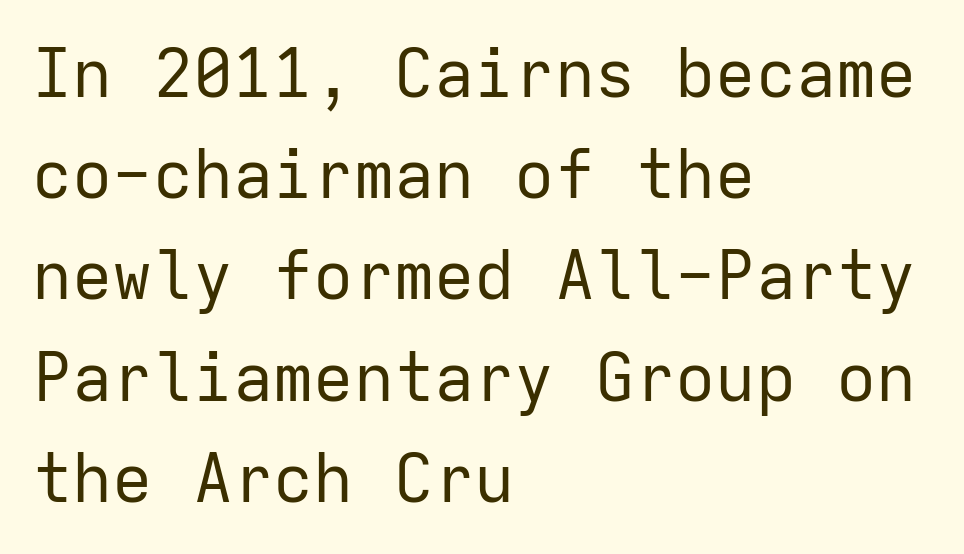
Q: Is the text bold? A: No.
Q: Is the text italic (slanted)? A: No, it is upright.
Q: Is the typeface a serif or a sans-serif typeface? A: Sans-serif.
Q: Is the text underlined? A: No.
Q: How is the paragraph aligned? A: Left-aligned.
Q: Is the spacing between letters normal or unusually wide? A: Normal.
Q: Is the spacing between lines tight, normal or loose? A: Normal.
Q: Width (condensed, normal, or wide)? A: Normal.
Q: Stroke contrast? A: Low.
Q: x-height? A: Medium.
Q: Monospaced? A: Yes.
